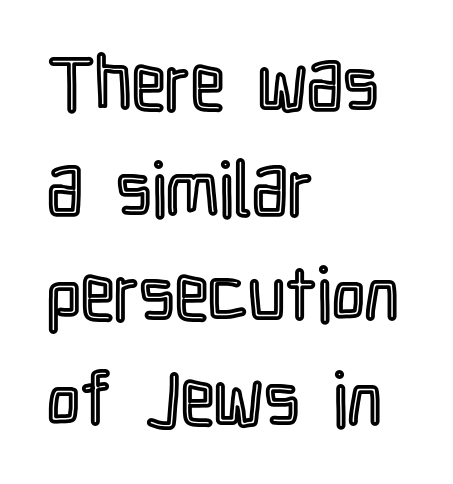
Line spacing here is normal. Characters remain perfectly vertical along every line. Think of a printed novel: that variable character pitch is what you see here. Caption: standard tracking, unaltered. The words here are not underlined. A student would call this left alignment; a typographer would say flush left, rag right.
